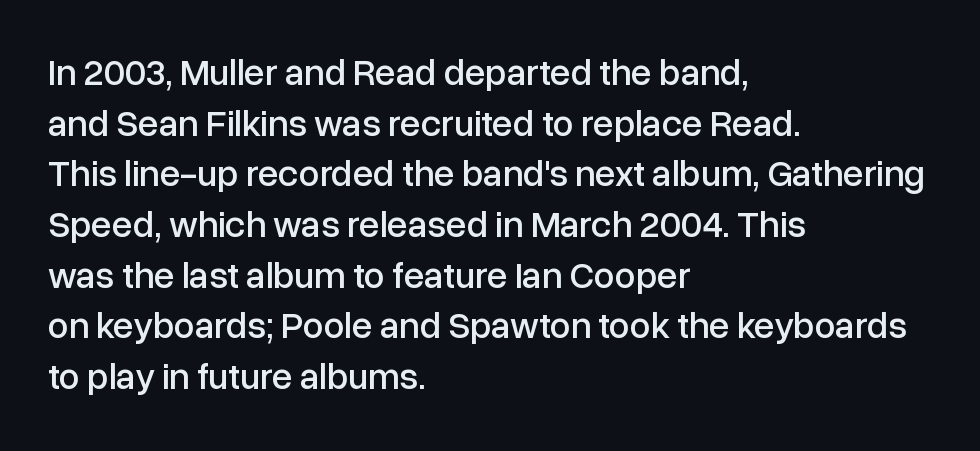
The image shows 37 px sans-serif type, upright; set left-aligned, normal line spacing (1.37x), normal letter spacing, not underlined; low stroke contrast and a medium x-height.
